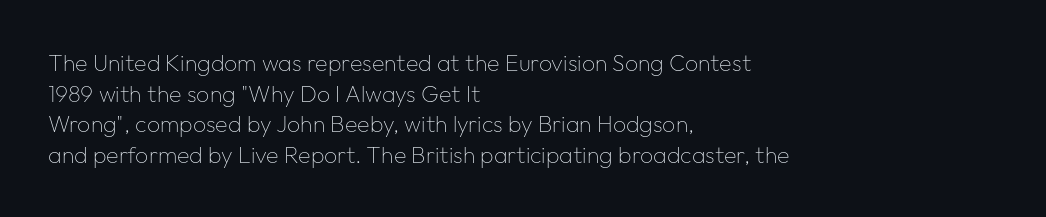
{"italic": "no", "bold": "no", "underline": "no", "align": "left", "line_spacing": "normal", "line_spacing_ratio": 1.33, "letter_spacing": "normal", "letter_spacing_em": 0.0, "glyph_px": 23}
